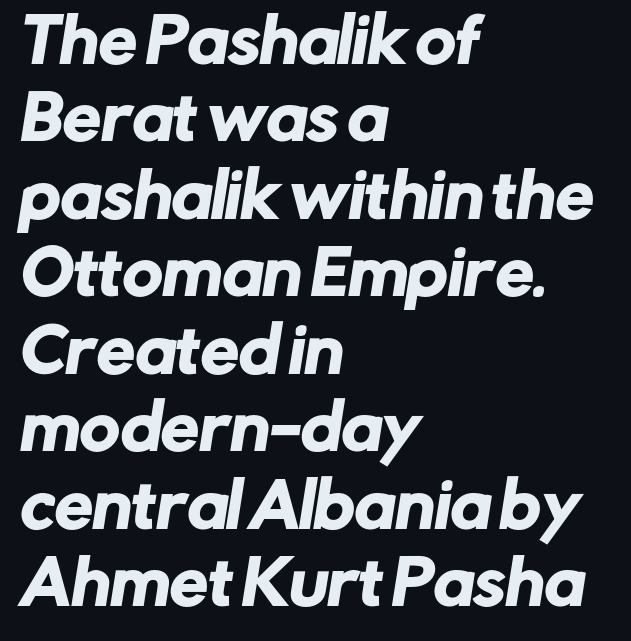
{"serif": "no", "width": "normal", "stroke_contrast": "low", "x_height": "medium", "monospaced": "no", "underline": "no", "align": "left", "line_spacing": "normal", "line_spacing_ratio": 1.27, "letter_spacing": "normal", "letter_spacing_em": 0.0, "glyph_px": 61}
